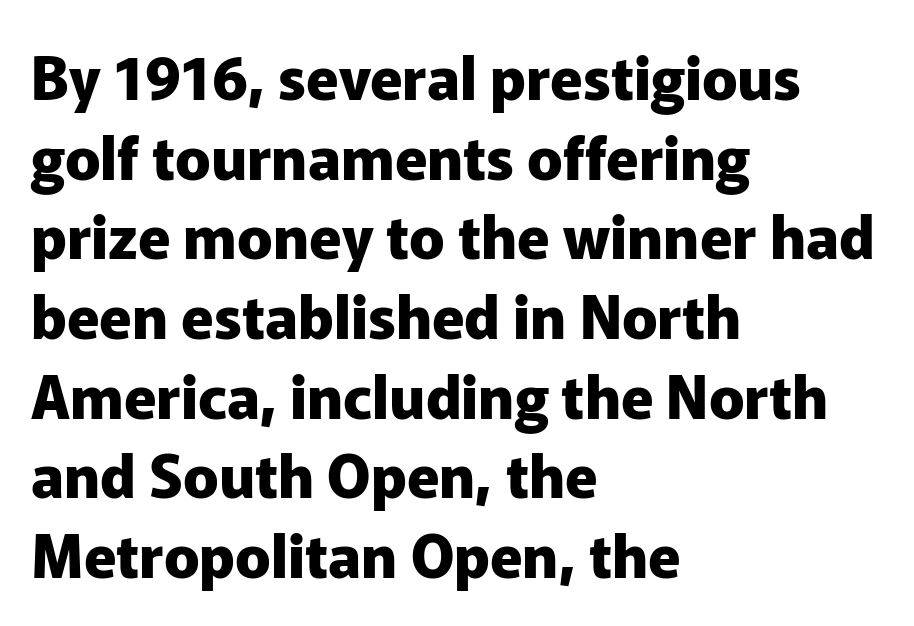
Q: Is the text bold? A: Yes.
Q: Is the text italic (slanted)? A: No, it is upright.
Q: Is the typeface a serif or a sans-serif typeface? A: Sans-serif.
Q: Is the text underlined? A: No.
Q: How is the paragraph aligned? A: Left-aligned.
Q: Is the spacing between letters normal or unusually wide? A: Normal.
Q: Is the spacing between lines tight, normal or loose? A: Normal.
Q: Width (condensed, normal, or wide)? A: Normal.
Q: Stroke contrast? A: Low.
Q: x-height? A: Medium.
Q: Monospaced? A: No.
